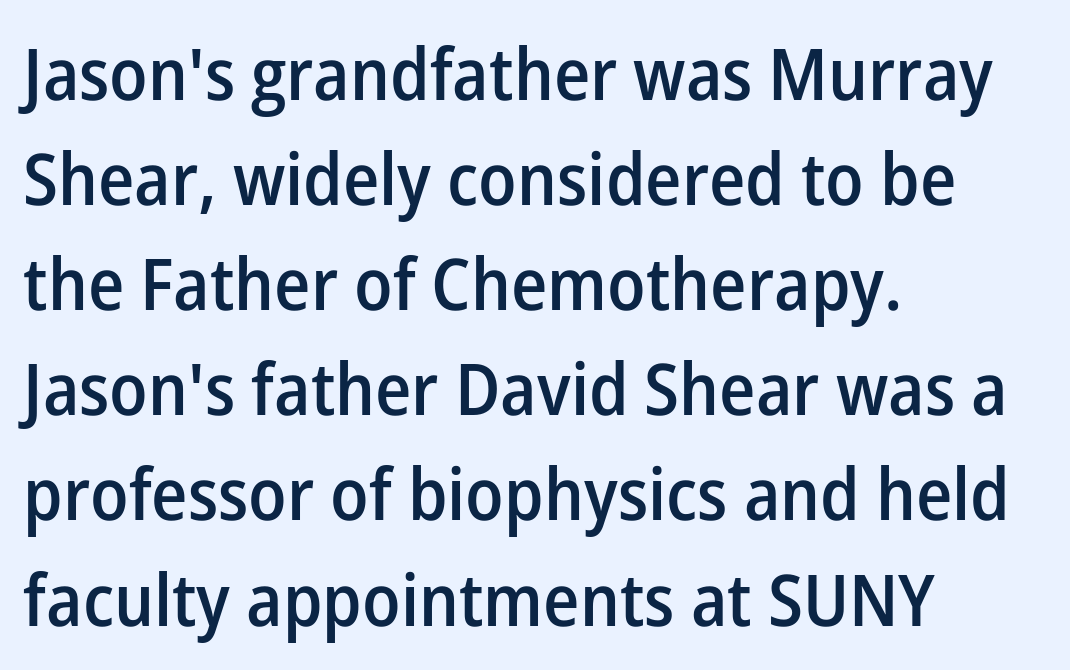
Q: Is the text bold? A: Semi-bold.
Q: Is the text italic (slanted)? A: No, it is upright.
Q: Is the typeface a serif or a sans-serif typeface? A: Sans-serif.
Q: Is the text underlined? A: No.
Q: How is the paragraph aligned? A: Left-aligned.
Q: Is the spacing between letters normal or unusually wide? A: Normal.
Q: Is the spacing between lines tight, normal or loose? A: Normal.
Q: Width (condensed, normal, or wide)? A: Normal.
Q: Stroke contrast? A: Low.
Q: x-height? A: Medium.
Q: Monospaced? A: No.
